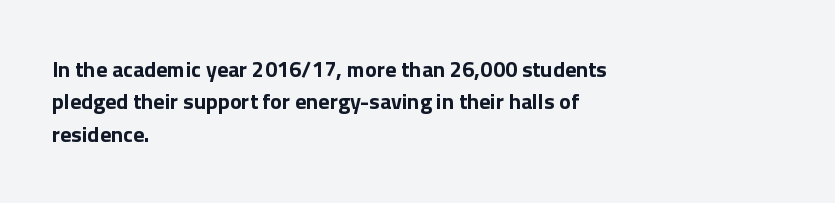
This block has exactly the height ordinary leading produces. A roman cut, with each character standing at attention. Typesetter's note: full bold, strokes at maximum text heaviness. The rendering anchors every line to the left-hand side.
